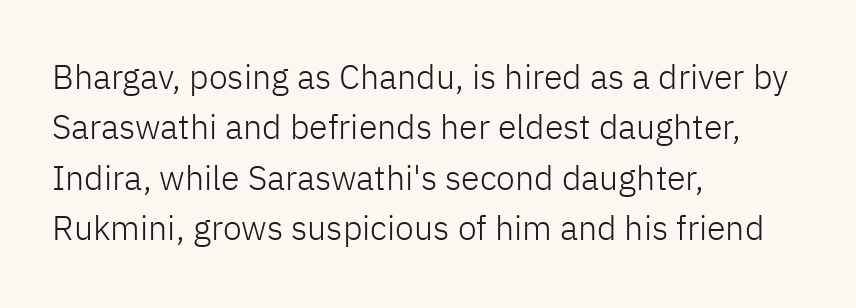
Q: Is the text bold? A: No.
Q: Is the text italic (slanted)? A: No, it is upright.
Q: Is the typeface a serif or a sans-serif typeface? A: Sans-serif.
Q: Is the text underlined? A: No.
Q: How is the paragraph aligned? A: Left-aligned.
Q: Is the spacing between letters normal or unusually wide? A: Normal.
Q: Is the spacing between lines tight, normal or loose? A: Normal.
Q: Width (condensed, normal, or wide)? A: Normal.
Q: Stroke contrast? A: Low.
Q: x-height? A: Medium.
Q: Monospaced? A: No.
